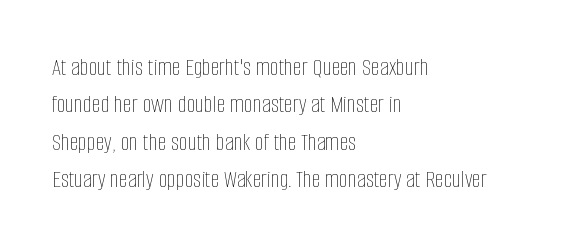
Q: Is the text bold? A: No.
Q: Is the text italic (slanted)? A: No, it is upright.
Q: Is the text underlined? A: No.
Q: How is the paragraph aligned? A: Left-aligned.
Q: Is the spacing between letters normal or unusually wide? A: Normal.
Q: Is the spacing between lines tight, normal or loose? A: Normal.
